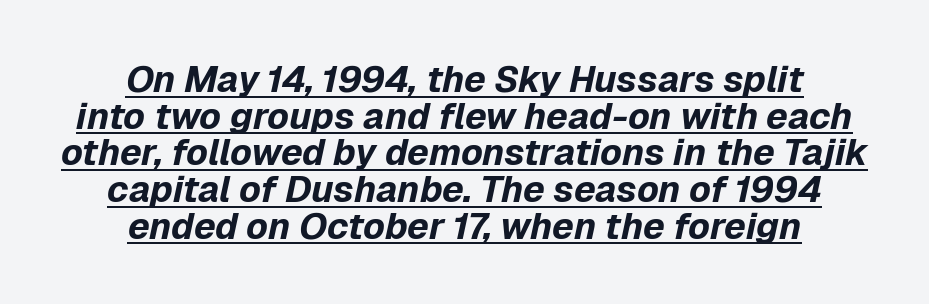
Q: Is the text bold? A: Yes.
Q: Is the text italic (slanted)? A: Yes, it leans right by about 12 degrees.
Q: Is the text underlined? A: Yes.
Q: How is the paragraph aligned? A: Centered.
Q: Is the spacing between letters normal or unusually wide? A: Normal.
Q: Is the spacing between lines tight, normal or loose? A: Tight.
Q: Width (condensed, normal, or wide)? A: Normal.
Q: Stroke contrast? A: Low.
Q: x-height? A: Medium.
Q: Monospaced? A: No.
